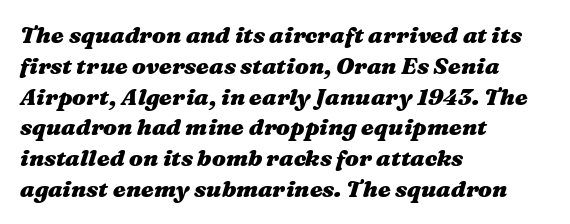
Q: Is the text bold? A: Yes.
Q: Is the text italic (slanted)? A: Yes, it leans right by about 16 degrees.
Q: Is the text underlined? A: No.
Q: How is the paragraph aligned? A: Left-aligned.
Q: Is the spacing between letters normal or unusually wide? A: Normal.
Q: Is the spacing between lines tight, normal or loose? A: Normal.
